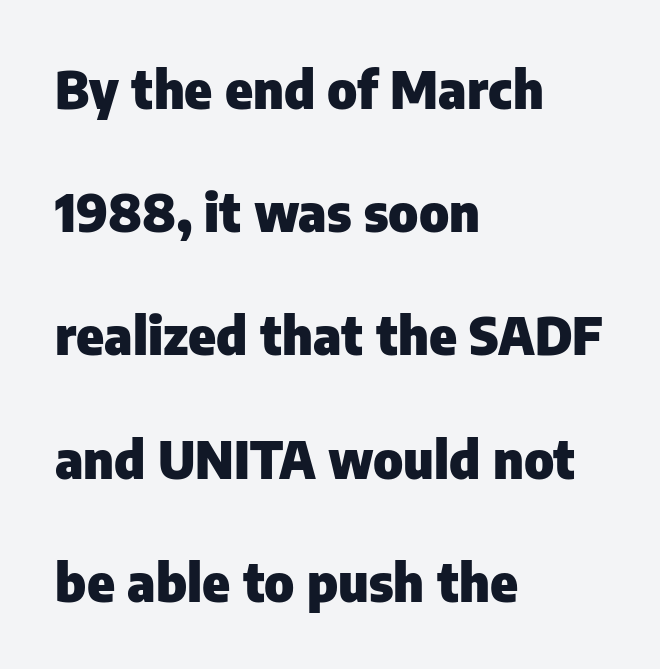
Summary of weight: heavy, a full bold. Line beginnings align vertically; line endings do not. Do the characters align in a grid? No, the font is proportional. Is there any slant? The stems are plumb.
